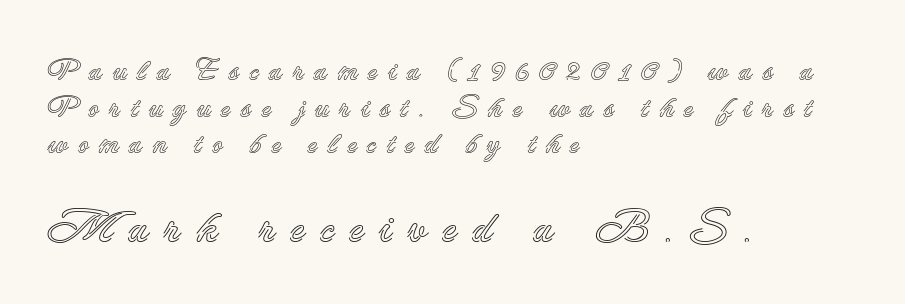
Visually, the bottom section dominates because its glyphs are scaled up. The space directly below the letters is spotless. The rendering anchors every line to the left-hand side.
